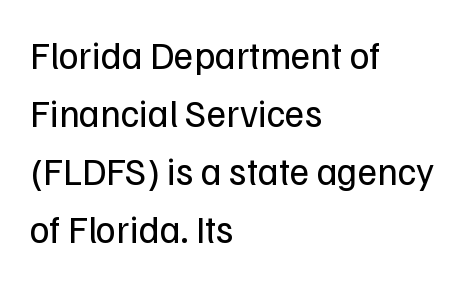
The image shows 38 px regular-weight sans-serif type, upright; set left-aligned, normal line spacing (1.53x), normal letter spacing, not underlined; low stroke contrast and a medium x-height.
